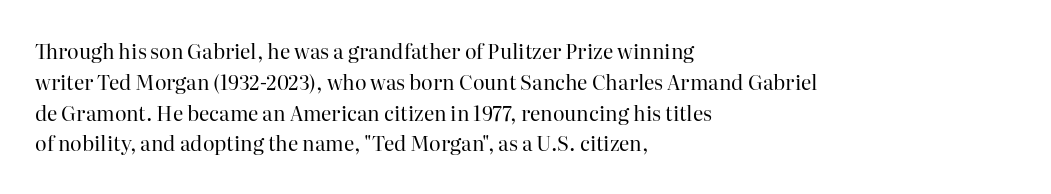
Unmarked baselines from the first word to the last. Between one letter and the next there's only the usual sliver of space. Left-aligned paragraph, ragged on the right. Compared with typical paragraphs, the rows here are spaced about the same. It's the straight-up-and-down kind of type.
